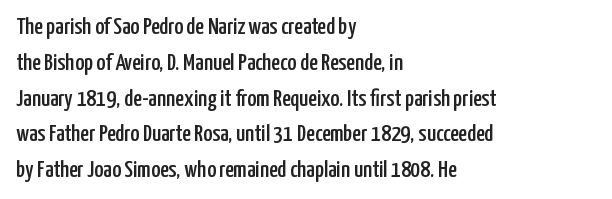
{"italic": "no", "underline": "no", "align": "left", "line_spacing": "normal", "line_spacing_ratio": 1.49, "letter_spacing": "normal", "letter_spacing_em": 0.0, "glyph_px": 24}
